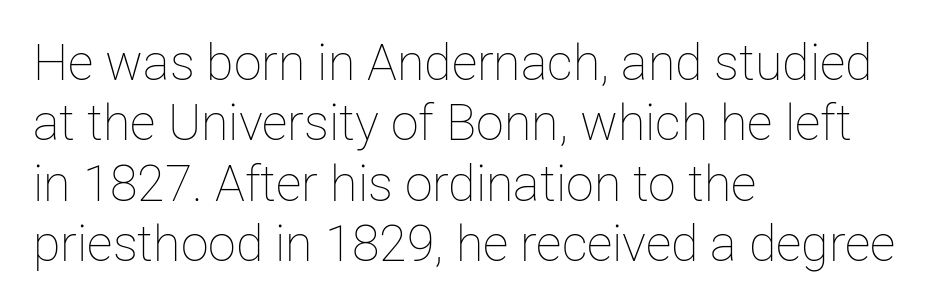
The image shows 50 px thin type, upright; set left-aligned, line spacing 1.21x, normal letter spacing, not underlined; low stroke contrast and a medium x-height.
